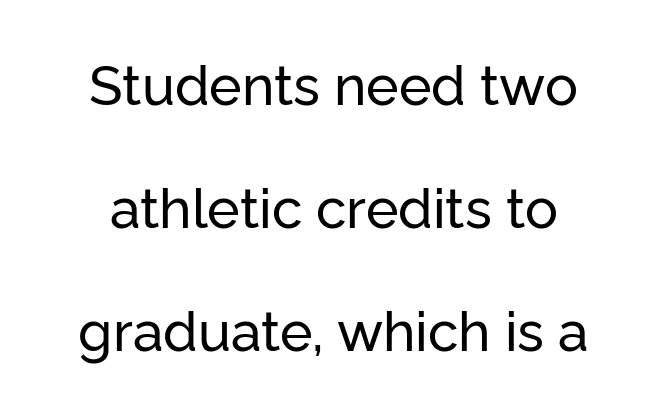
Spacing between characters is what you'd get straight out of the box. The lettering stays uniformly vertical, giving the passage a roman look. The specimen omits any rule beneath the text block's lines. Spacing verdict: proportional, widths tailored to each character. Is there much room between lines? Yes — plenty of vertical air separates them. Is this a sans? Yes — the strokes have no serifs.
